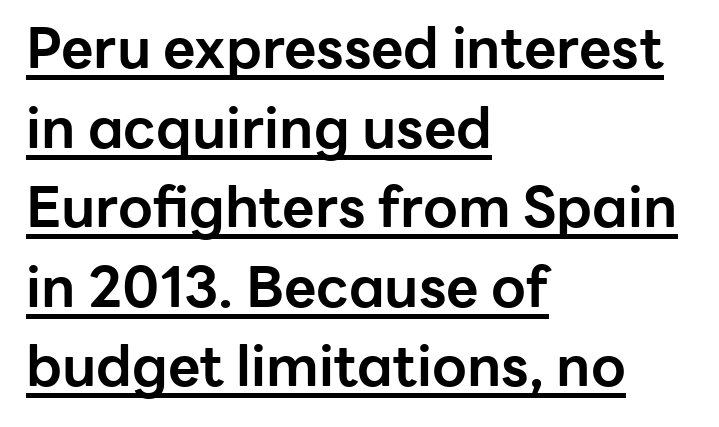
This rendering features underlined lettering. Teacher's note: observe the even left margin — that is flush-left alignment. Examine the stroke ends and you'll find no serifs. The rendering uses natural spacing where letterforms have individual widths.
